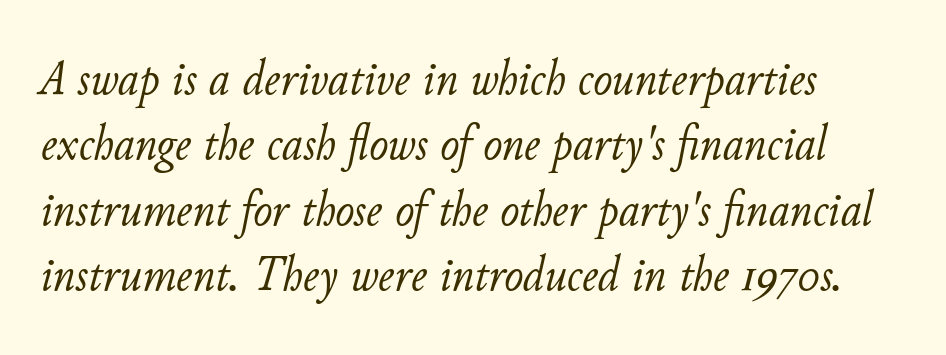
Slanted lettering throughout. A clean baseline with only descenders dipping below it. Every row of glyphs begins at an identical x-position on the left. Think of a printed novel: that variable character pitch is what you see here.
